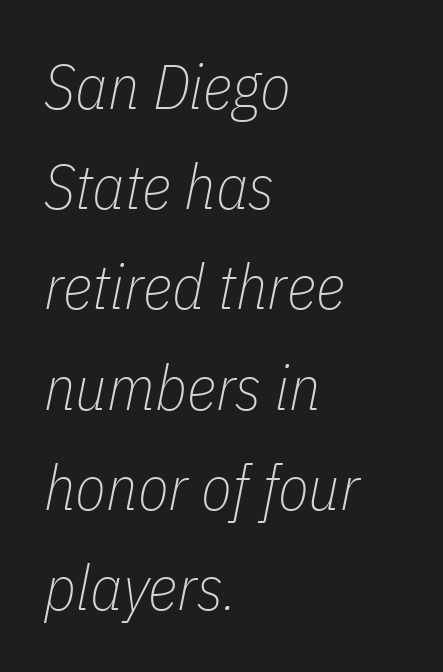
{"italic": "yes", "lean": "right", "slant_degrees": 11, "bold": "no", "weight": "thin", "width": "condensed", "stroke_contrast": "low", "x_height": "medium", "monospaced": "no", "underline": "no", "align": "left", "line_spacing": "normal", "line_spacing_ratio": 1.59, "letter_spacing": "normal", "letter_spacing_em": 0.0, "glyph_px": 63}
